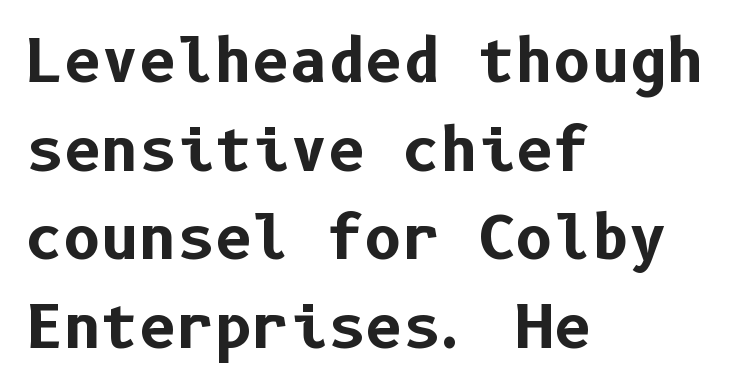
The image shows 58 px bold sans-serif type, upright; set left-aligned, normal line spacing (1.53x), normal letter spacing, not underlined; low stroke contrast and a medium x-height.
